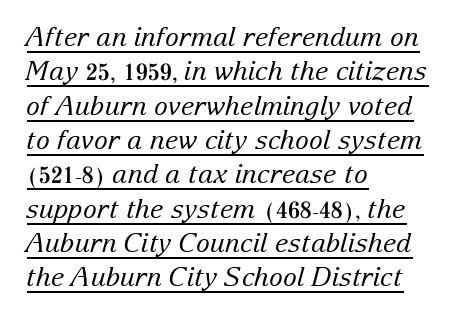
Every word sits above its own underline. There is no visible air inserted between adjacent glyphs. A classic flush-left, rag-right setting is used for this passage. You can tell it's italic because the verticals aren't actually vertical. Compared with typical paragraphs, the rows here are spaced about the same.
